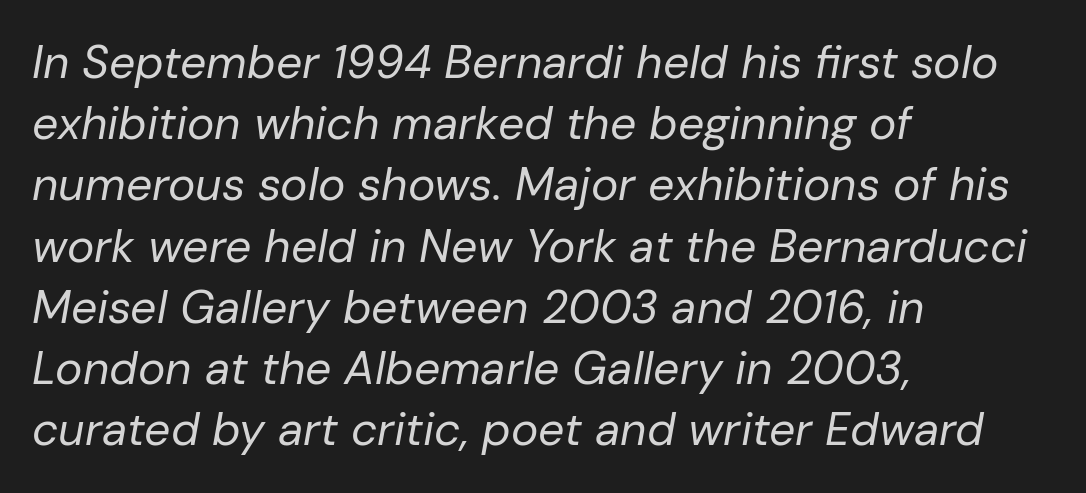
{"italic": "yes", "lean": "right", "slant_degrees": 10, "bold": "no", "weight": "regular", "width": "normal", "stroke_contrast": "low", "x_height": "medium", "monospaced": "no", "underline": "no", "align": "left", "line_spacing": "normal", "line_spacing_ratio": 1.33, "letter_spacing": "normal", "letter_spacing_em": 0.0, "glyph_px": 46}
